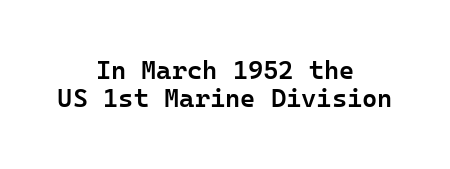
This rendering uses center alignment, leaving both contours irregular but symmetric. Plain, unruled lines of type. The font's upright variant was chosen for this text. This is the in-between weight designers call semibold or demi. Cramped leading. Honestly, the letter spacing is just normal — you wouldn't notice it.
